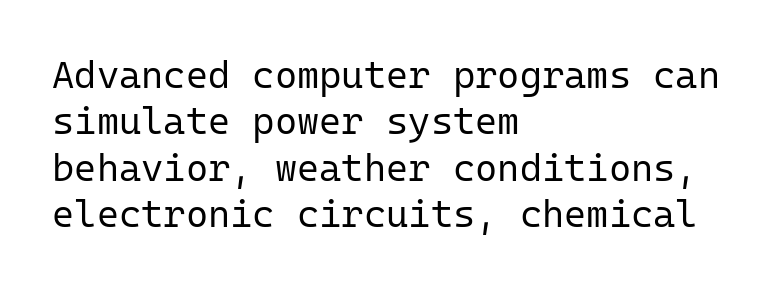
Q: Is the text bold? A: No.
Q: Is the text italic (slanted)? A: No, it is upright.
Q: Is the typeface a serif or a sans-serif typeface? A: Sans-serif.
Q: Is the text underlined? A: No.
Q: How is the paragraph aligned? A: Left-aligned.
Q: Is the spacing between letters normal or unusually wide? A: Normal.
Q: Width (condensed, normal, or wide)? A: Normal.
Q: Stroke contrast? A: Low.
Q: x-height? A: Medium.
Q: Monospaced? A: Yes.
